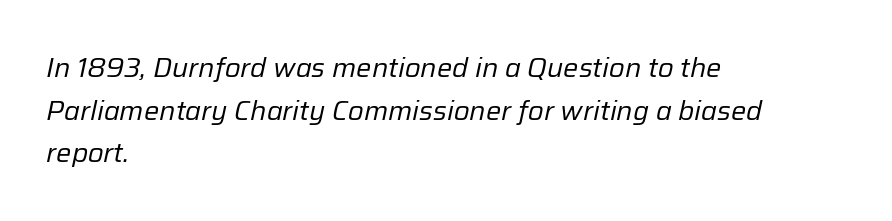
Q: Is the text bold? A: No.
Q: Is the text italic (slanted)? A: Yes, it leans right by about 12 degrees.
Q: Is the text underlined? A: No.
Q: How is the paragraph aligned? A: Left-aligned.
Q: Is the spacing between letters normal or unusually wide? A: Normal.
Q: Is the spacing between lines tight, normal or loose? A: Normal.
